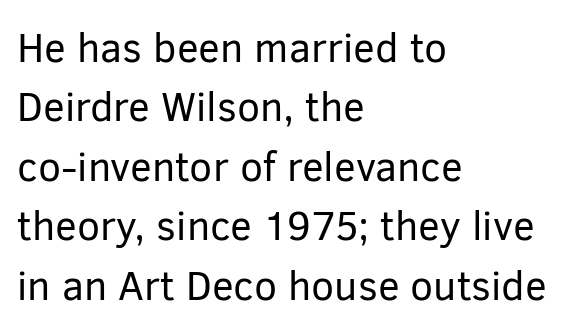
The image shows 41 px regular-weight sans-serif type, upright; set left-aligned, normal line spacing (1.45x), normal letter spacing, not underlined; low stroke contrast and a medium x-height.
